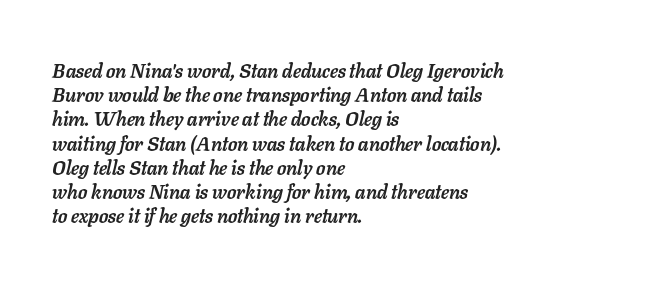
The image shows 20 px bold type, italic (leaning right); set left-aligned, line spacing 1.21x, normal letter spacing, not underlined.
